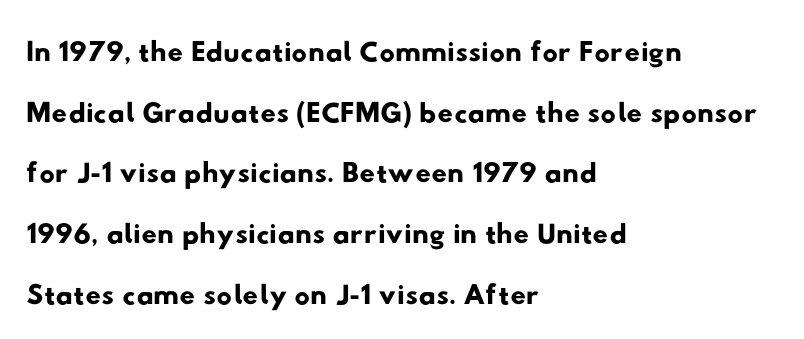
The image shows 43 px wide sans-serif type; set left-aligned, normal line spacing (1.41x), normal letter spacing, not underlined; low stroke contrast and a small x-height.
